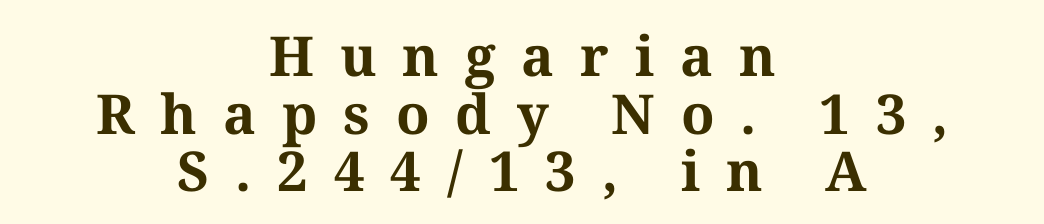
{"serif": "yes", "italic": "no", "bold": "yes", "weight": "bold", "width": "normal", "stroke_contrast": "medium", "x_height": "medium", "monospaced": "no", "underline": "no", "align": "center", "line_spacing": "tight", "line_spacing_ratio": 1.05, "letter_spacing": "wide", "letter_spacing_em": 0.47, "glyph_px": 55}
